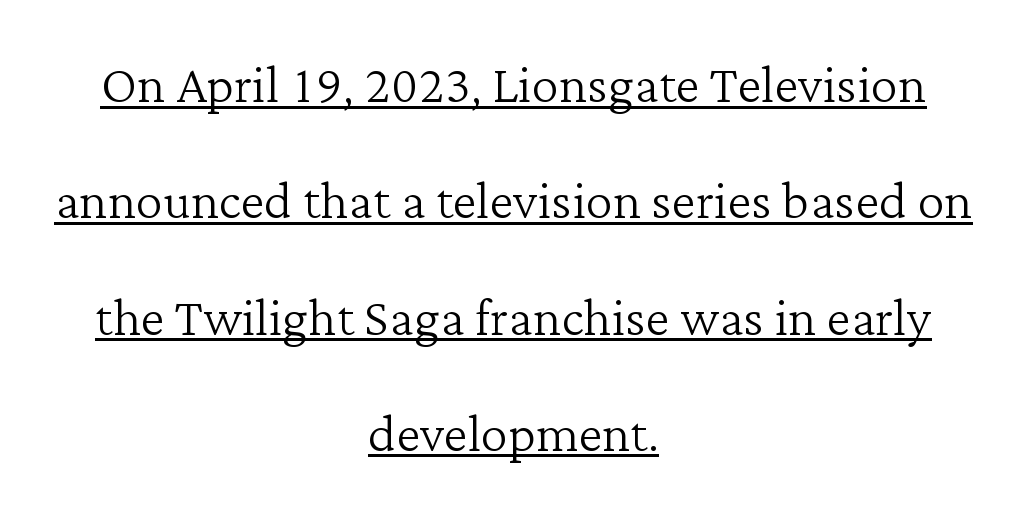
{"serif": "yes", "italic": "no", "bold": "no", "weight": "light", "width": "normal", "stroke_contrast": "low", "x_height": "medium", "monospaced": "no", "underline": "yes", "align": "center", "line_spacing_ratio": 1.71, "letter_spacing": "normal", "letter_spacing_em": 0.0, "glyph_px": 68}
